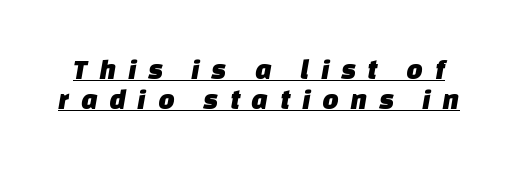
The image shows 29 px sans-serif type; set tight line spacing (1.04x), unusually wide letter spacing (+0.39 em), underlined; low stroke contrast and a large x-height.
